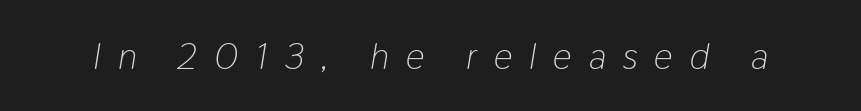
{"italic": "yes", "lean": "right", "slant_degrees": 9, "bold": "no", "weight": "light", "width": "condensed", "stroke_contrast": "low", "x_height": "medium", "monospaced": "no", "underline": "no", "letter_spacing": "wide", "letter_spacing_em": 0.46, "glyph_px": 37}
